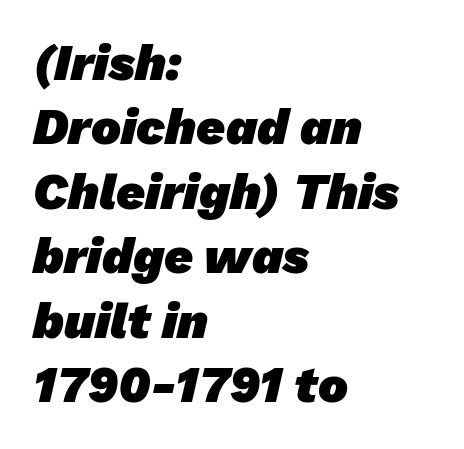
{"serif": "no", "bold": "yes", "weight": "heavy", "width": "normal", "stroke_contrast": "low", "x_height": "medium", "monospaced": "no", "underline": "no", "align": "left", "line_spacing": "normal", "line_spacing_ratio": 1.29, "letter_spacing": "normal", "letter_spacing_em": 0.0, "glyph_px": 50}
